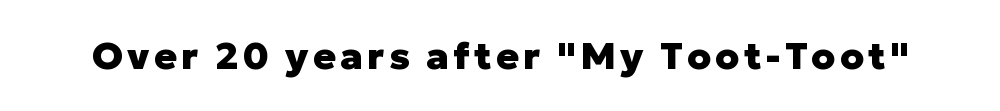
The image shows 38 px heavy sans-serif type, upright; set not underlined; low stroke contrast and a medium x-height.
